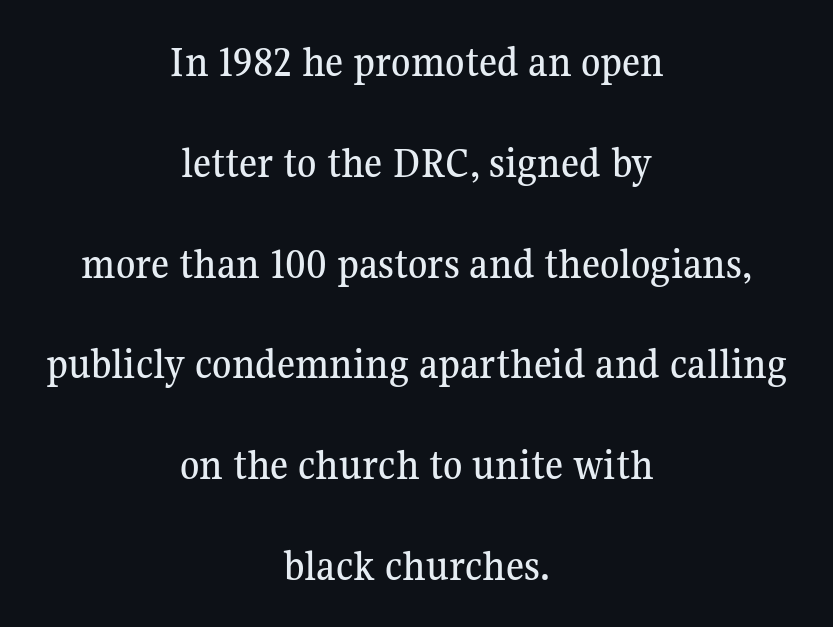
{"serif": "yes", "italic": "no", "width": "normal", "stroke_contrast": "medium", "x_height": "medium", "monospaced": "no", "underline": "no", "align": "center", "line_spacing": "loose", "line_spacing_ratio": 2.29, "letter_spacing": "normal", "letter_spacing_em": 0.0, "glyph_px": 44}
